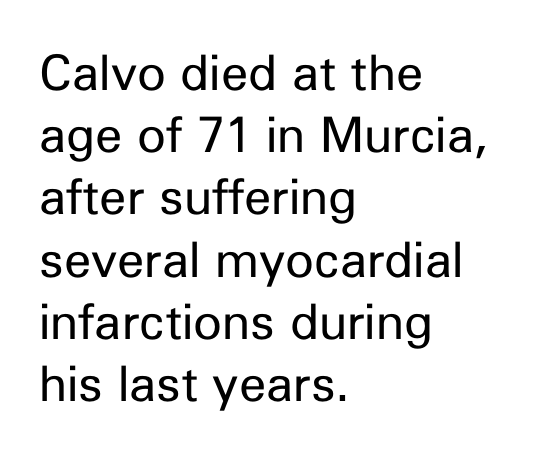
You can tell it's not italic because the verticals are truly vertical. The passage shown is typeset with a sans-serif family. You could call the tracking neutral — neither tight nor loose. These lines sit exactly where default settings would place them. Unbolded letterforms with no extra heft.
